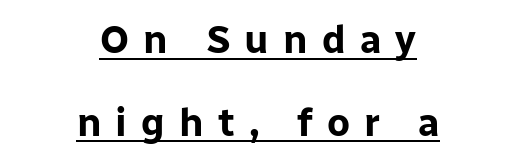
Note the varied advance widths — an 'i' is clearly narrower than an 'm'. Substantial extra tracking has been applied to these lines. Centered paragraph, ragged on both sides. A baseline rule has been typeset under these characters. Heft: maximum for text — a bold. The rendering shows plain stroke endings on the letterforms — a sans-serif design.
